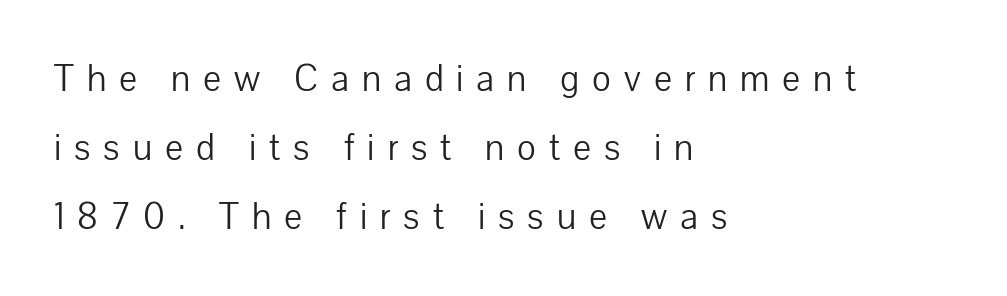
The image shows 38 px light sans-serif type, upright; set left-aligned, line spacing 1.81x, unusually wide letter spacing (+0.34 em), not underlined; low stroke contrast and a medium x-height.
